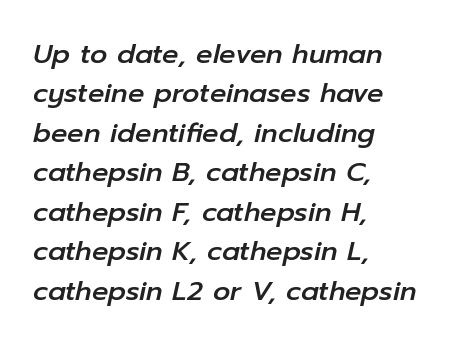
Q: Is the text italic (slanted)? A: Yes, it leans right by about 12 degrees.
Q: Is the text underlined? A: No.
Q: How is the paragraph aligned? A: Left-aligned.
Q: Is the spacing between letters normal or unusually wide? A: Normal.
Q: Is the spacing between lines tight, normal or loose? A: Normal.
